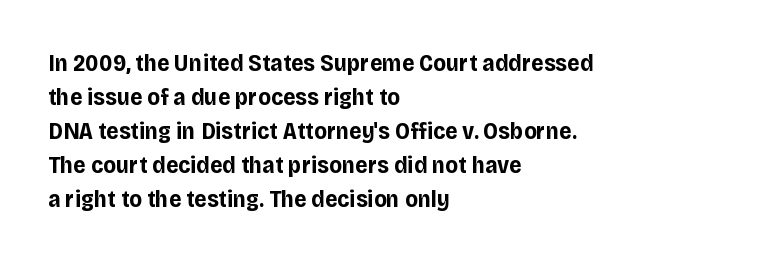
The passage shown stacks its lines at a standard gap. These lines keep a tight, regular rhythm from letter to letter. Descenders hang freely into open space. The sample has been set heavy, in full bold. Leftover space on each line is placed entirely after the last word. Nope, not italic — everything's standing straight.
